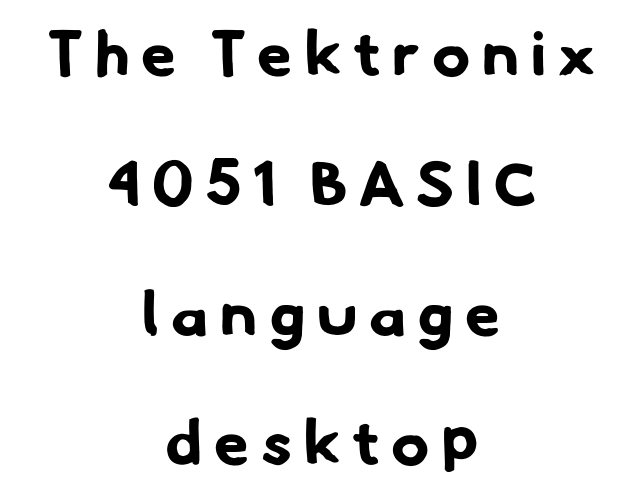
The letters advance in unequal steps, a hallmark of proportional type. In terms of leading, this rendering errs on the spacious side. No feet cap the strokes, marking this as sans-serif type. The paragraph has two soft edges and a firm central axis. Quick note: underline off.
